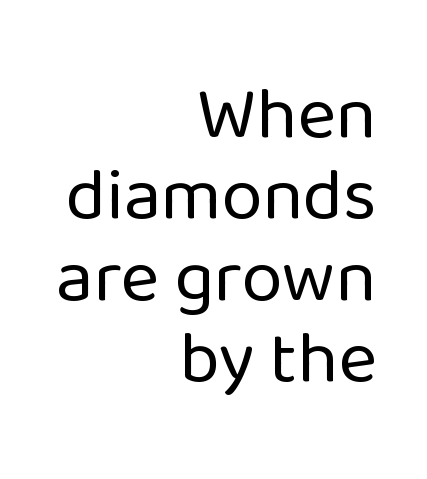
{"serif": "no", "italic": "no", "bold": "no", "weight": "regular", "width": "normal", "stroke_contrast": "low", "x_height": "medium", "monospaced": "no", "underline": "no", "align": "right", "line_spacing": "tight", "line_spacing_ratio": 1.1, "letter_spacing": "normal", "letter_spacing_em": 0.0, "glyph_px": 74}
